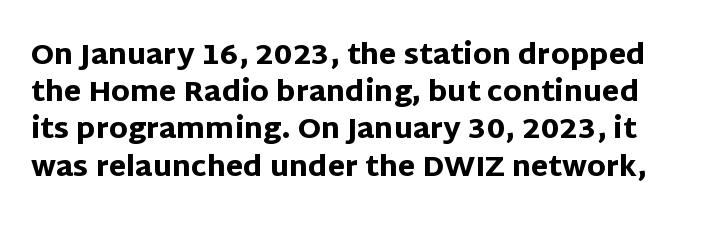
{"serif": "no", "italic": "no", "bold": "yes", "weight": "heavy", "width": "normal", "stroke_contrast": "low", "x_height": "large", "monospaced": "no", "underline": "no", "line_spacing": "normal", "line_spacing_ratio": 1.33, "letter_spacing": "normal", "letter_spacing_em": 0.0, "glyph_px": 28}
